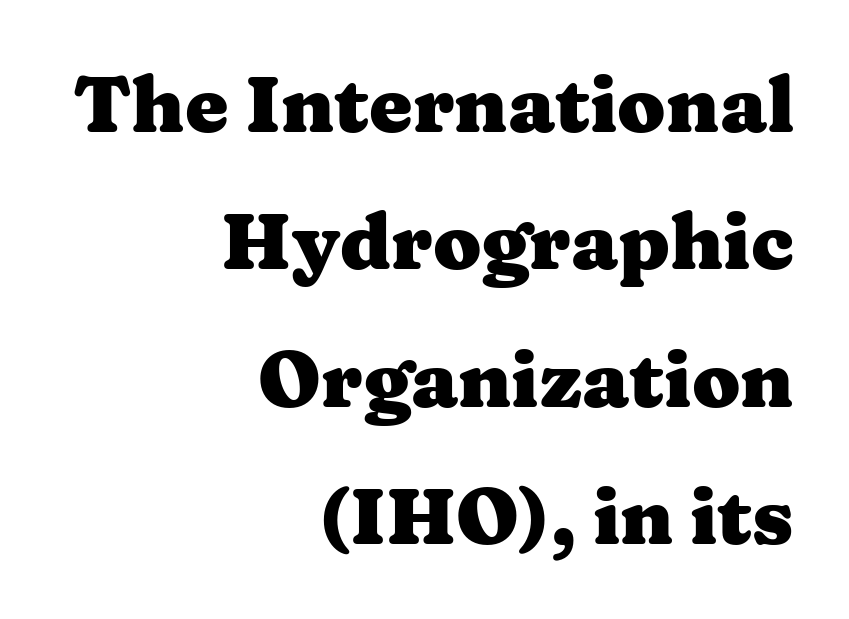
Regarding serifs, this sample has them. Any mark beneath the type? The region is blank. You can tell it's not italic because the verticals are truly vertical. What weight is shown? A full bold with thick strokes.
